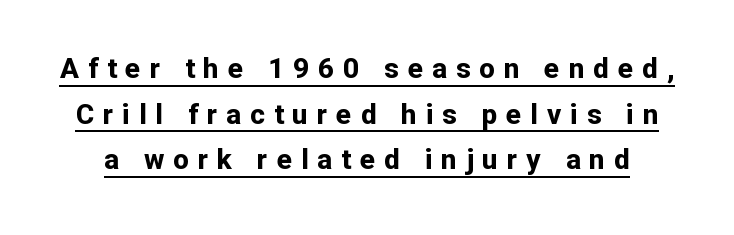
The image shows 28 px bold sans-serif type, upright; set normal line spacing (1.63x), unusually wide letter spacing (+0.32 em), underlined; low stroke contrast and a medium x-height.
